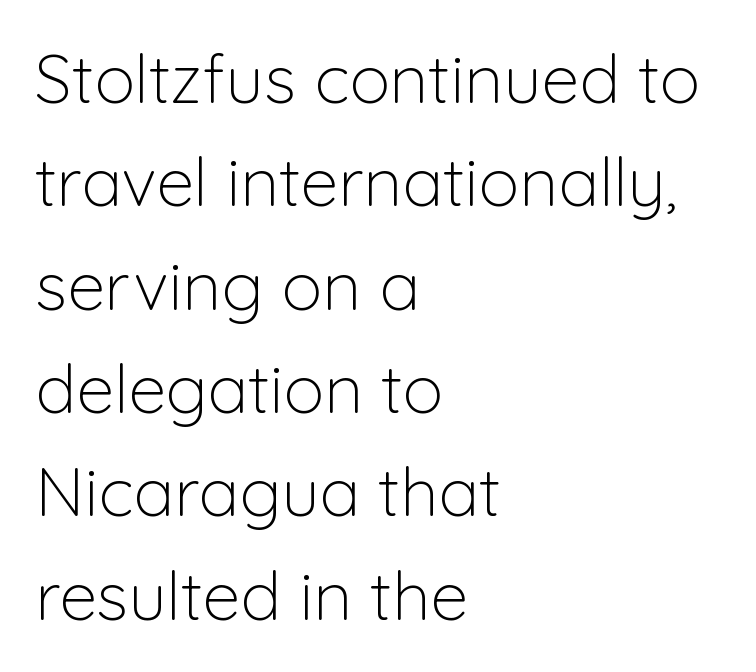
Inter-character spacing is left at the font's built-in metrics. The rendering uses a moderate line-height, typical for paragraphs. The face looks like a standard text weight, possibly lighter. This sample uses a sans-serif face.
